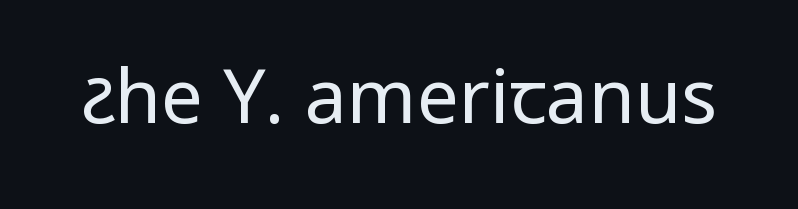
{"serif": "no", "italic": "no", "bold": "no", "weight": "regular", "width": "condensed", "stroke_contrast": "low", "x_height": "large", "monospaced": "no", "underline": "no", "letter_spacing": "normal", "letter_spacing_em": 0.0, "glyph_px": 75}
